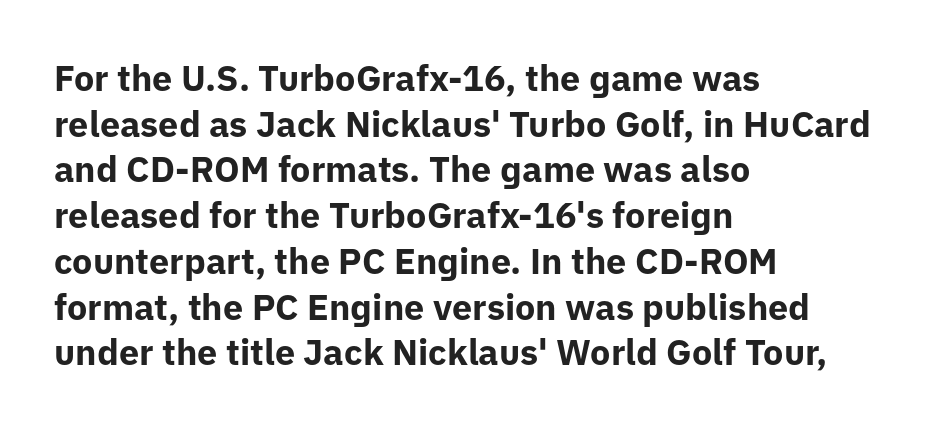
{"serif": "no", "italic": "no", "bold": "yes", "weight": "bold", "width": "normal", "stroke_contrast": "low", "x_height": "medium", "monospaced": "no", "underline": "no", "align": "left", "line_spacing": "normal", "line_spacing_ratio": 1.27, "letter_spacing": "normal", "letter_spacing_em": 0.0, "glyph_px": 36}
